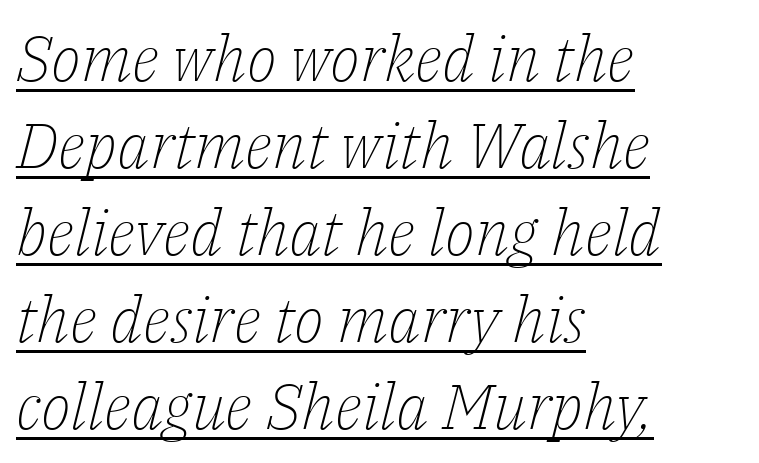
{"serif": "yes", "italic": "yes", "lean": "right", "slant_degrees": 14, "bold": "no", "weight": "light", "width": "normal", "stroke_contrast": "low", "x_height": "medium", "monospaced": "no", "underline": "yes", "align": "left", "line_spacing": "normal", "line_spacing_ratio": 1.38, "letter_spacing": "normal", "letter_spacing_em": 0.0, "glyph_px": 63}
